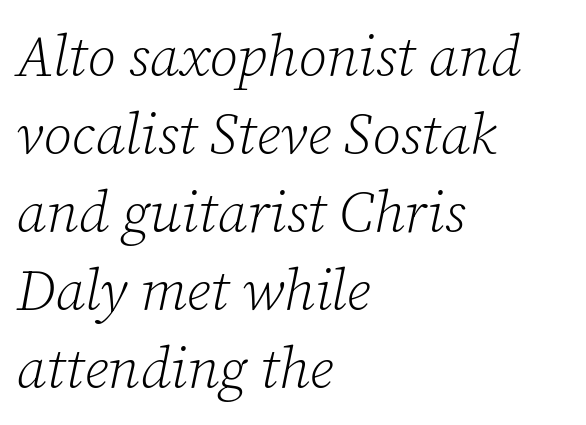
{"serif": "yes", "italic": "yes", "lean": "right", "slant_degrees": 12, "bold": "no", "weight": "light", "width": "normal", "stroke_contrast": "low", "x_height": "medium", "monospaced": "no", "underline": "no", "align": "left", "line_spacing": "normal", "line_spacing_ratio": 1.37, "letter_spacing": "normal", "letter_spacing_em": 0.0, "glyph_px": 57}
